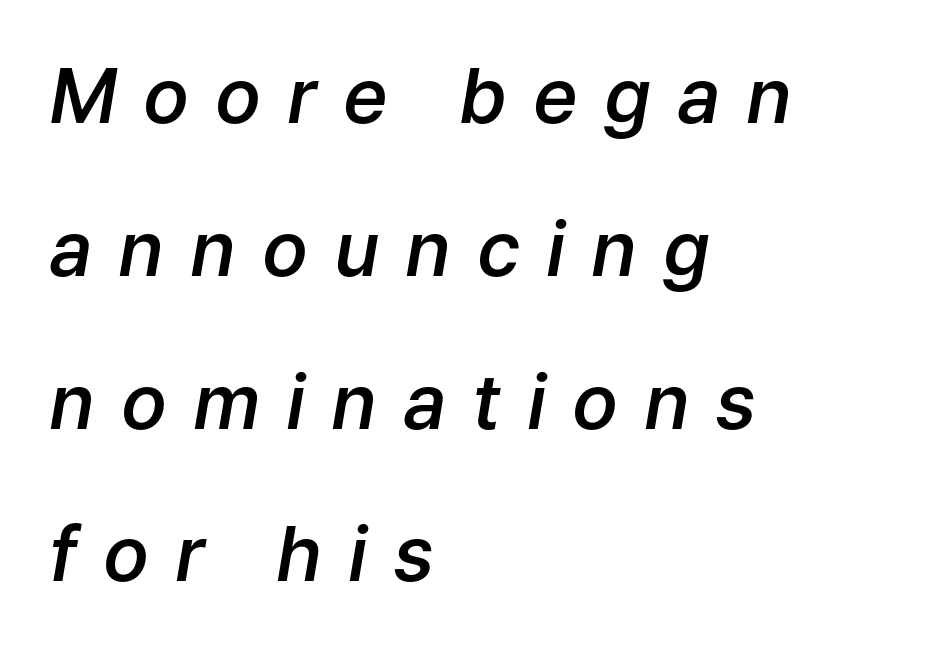
Q: Is the text bold? A: Semi-bold.
Q: Is the text italic (slanted)? A: Yes, it leans right by about 9 degrees.
Q: Is the text underlined? A: No.
Q: How is the paragraph aligned? A: Left-aligned.
Q: Is the spacing between letters normal or unusually wide? A: Unusually wide.
Q: Is the spacing between lines tight, normal or loose? A: Loose.
Q: Width (condensed, normal, or wide)? A: Normal.
Q: Stroke contrast? A: Low.
Q: x-height? A: Medium.
Q: Monospaced? A: No.
